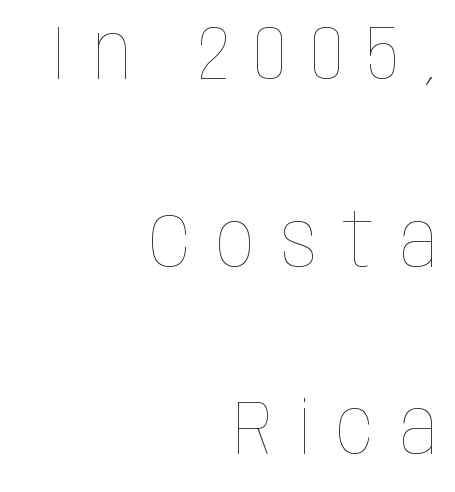
The letters stand straight up with perfectly vertical stems. Widely set lines give the paragraph a tall, airy silhouette. In CSS terms this would be text-align: right. The cut favours lightness, reaching ordinary text weight at its darkest.
